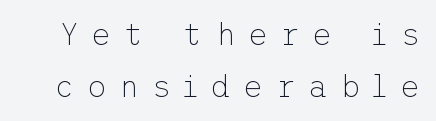
Does the type have serifs? No, each stem ends abruptly. Vertical stems look standard width or narrower in stroke. The lines sit at an ordinary, default distance from one another. You could only call the tracking loose — the letters float apart. The specimen reads as upright at a glance. Clear beneath every line of the passage.
